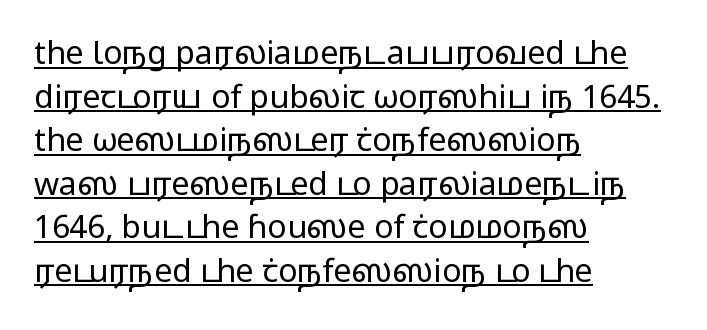
Q: Is the text bold? A: No.
Q: Is the text italic (slanted)? A: No, it is upright.
Q: Is the typeface a serif or a sans-serif typeface? A: Sans-serif.
Q: Is the text underlined? A: Yes.
Q: How is the paragraph aligned? A: Left-aligned.
Q: Is the spacing between letters normal or unusually wide? A: Normal.
Q: Is the spacing between lines tight, normal or loose? A: Normal.
Q: Width (condensed, normal, or wide)? A: Wide.
Q: Stroke contrast? A: Low.
Q: x-height? A: Medium.
Q: Monospaced? A: No.
